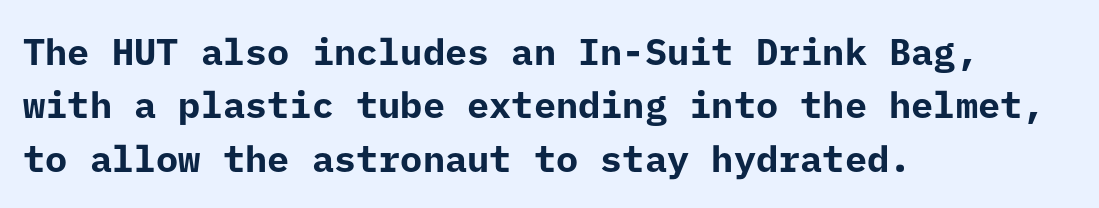
{"serif": "no", "italic": "no", "bold": "yes", "weight": "bold", "width": "normal", "stroke_contrast": "low", "x_height": "medium", "underline": "no", "align": "left", "line_spacing": "normal", "line_spacing_ratio": 1.44, "letter_spacing": "normal", "letter_spacing_em": 0.0, "glyph_px": 37}
